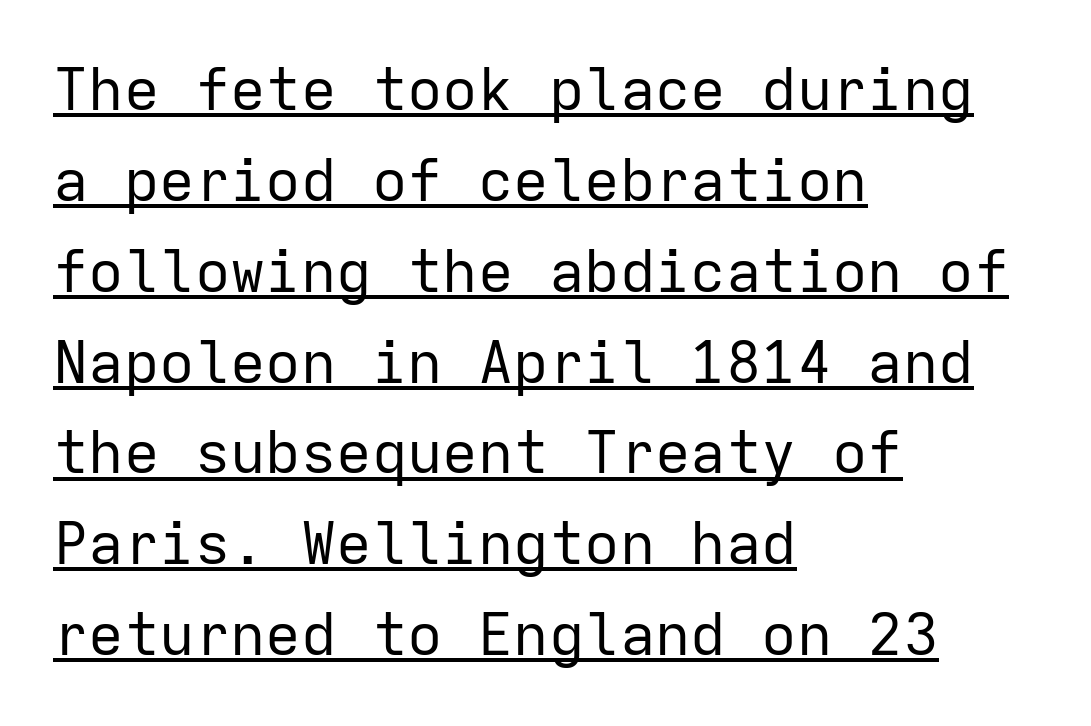
{"serif": "no", "italic": "no", "bold": "no", "weight": "regular", "width": "normal", "stroke_contrast": "low", "x_height": "medium", "monospaced": "yes", "underline": "yes", "align": "left", "line_spacing": "normal", "line_spacing_ratio": 1.54, "letter_spacing": "normal", "letter_spacing_em": 0.0, "glyph_px": 59}
